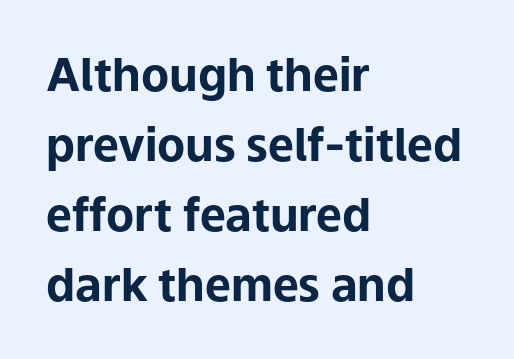
Q: Is the text bold? A: Yes.
Q: Is the text italic (slanted)? A: No, it is upright.
Q: Is the typeface a serif or a sans-serif typeface? A: Sans-serif.
Q: Is the text underlined? A: No.
Q: How is the paragraph aligned? A: Left-aligned.
Q: Is the spacing between letters normal or unusually wide? A: Normal.
Q: Is the spacing between lines tight, normal or loose? A: Normal.
Q: Width (condensed, normal, or wide)? A: Normal.
Q: Stroke contrast? A: Low.
Q: x-height? A: Medium.
Q: Monospaced? A: No.
